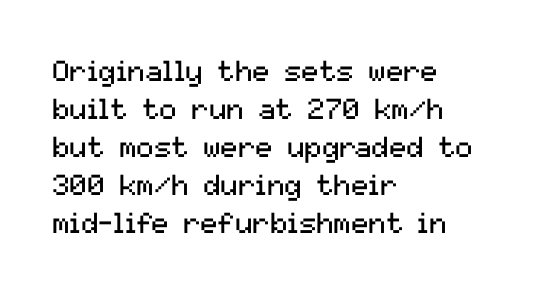
{"serif": "no", "italic": "no", "bold": "no", "weight": "regular", "width": "normal", "stroke_contrast": "medium", "x_height": "medium", "monospaced": "no", "underline": "no", "align": "left", "line_spacing": "normal", "line_spacing_ratio": 1.31, "letter_spacing": "normal", "letter_spacing_em": 0.0, "glyph_px": 29}
